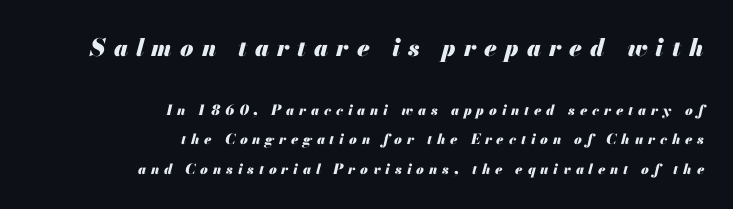
Q: Is the text bold? A: Yes.
Q: Is the text italic (slanted)? A: Yes, it leans right by about 13 degrees.
Q: Is the text underlined? A: No.
Q: How is the paragraph aligned? A: Right-aligned.
Q: Is the spacing between letters normal or unusually wide? A: Unusually wide.
Q: Is the spacing between lines tight, normal or loose? A: Loose.
Q: Which block of text is set in a larger size, the first (top) or the second (bottom)? A: The first (top) one.
